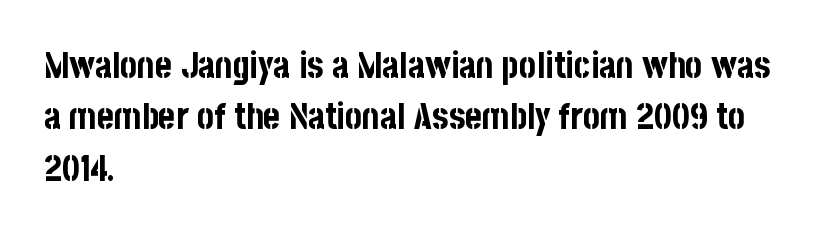
The image shows 36 px bold, condensed sans-serif type, upright; set left-aligned, normal line spacing (1.43x), normal letter spacing, not underlined; low stroke contrast and a large x-height.
